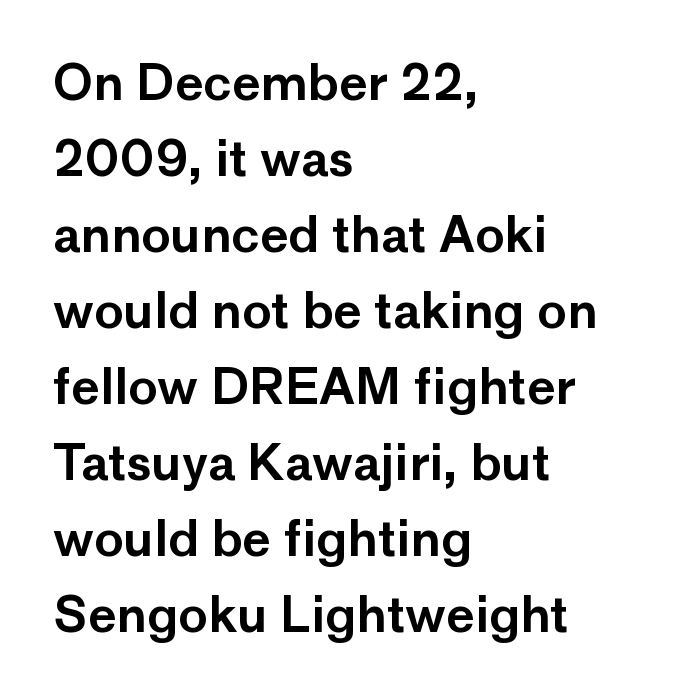
The image shows 49 px sans-serif type, upright; set left-aligned, normal line spacing (1.55x), normal letter spacing, not underlined; low stroke contrast and a medium x-height.
